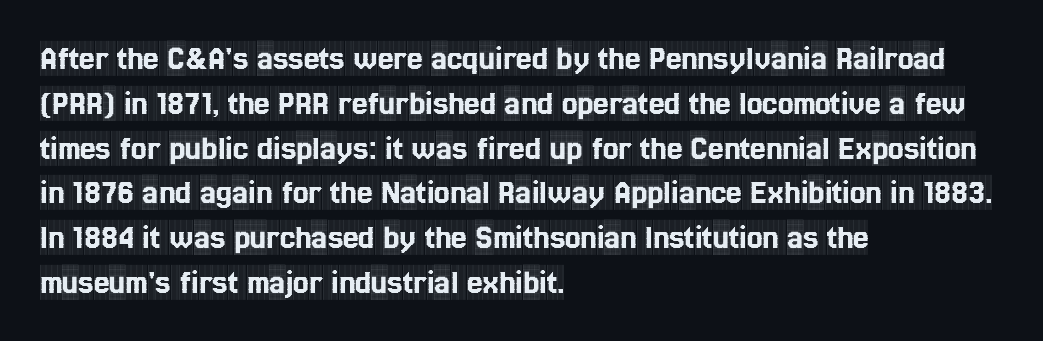
The image shows 35 px condensed serif type, upright; set left-aligned, normal line spacing (1.28x), normal letter spacing, not underlined; a large x-height.
